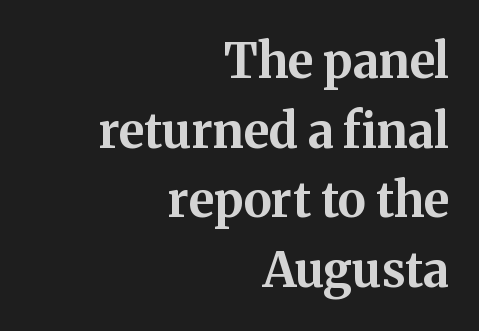
The image shows 48 px bold serif type, upright; set right-aligned, normal line spacing (1.45x), normal letter spacing, not underlined; medium stroke contrast and a medium x-height.
